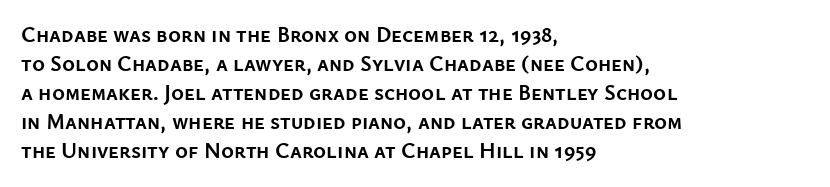
{"italic": "no", "bold": "yes", "underline": "no", "align": "left", "line_spacing": "normal", "line_spacing_ratio": 1.32, "letter_spacing": "normal", "letter_spacing_em": 0.0, "glyph_px": 22}
